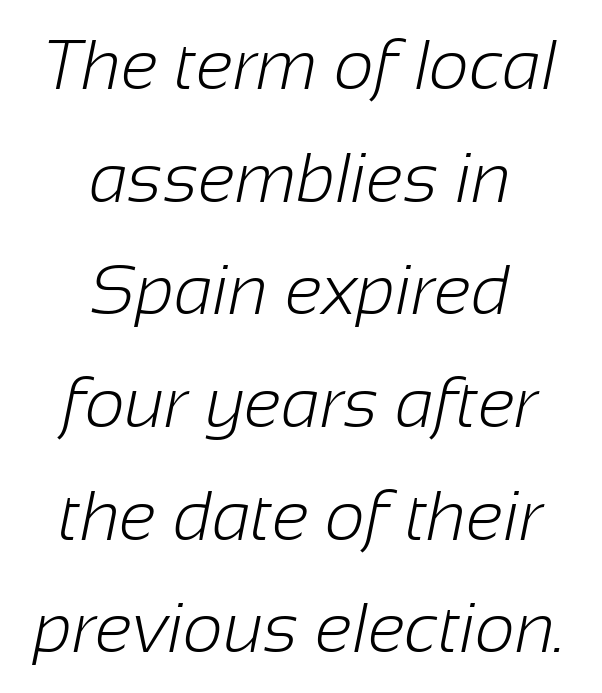
Q: Is the text bold? A: No.
Q: Is the typeface a serif or a sans-serif typeface? A: Sans-serif.
Q: Is the text underlined? A: No.
Q: How is the paragraph aligned? A: Centered.
Q: Is the spacing between letters normal or unusually wide? A: Normal.
Q: Is the spacing between lines tight, normal or loose? A: Normal.
Q: Width (condensed, normal, or wide)? A: Normal.
Q: Stroke contrast? A: Low.
Q: x-height? A: Medium.
Q: Monospaced? A: No.
